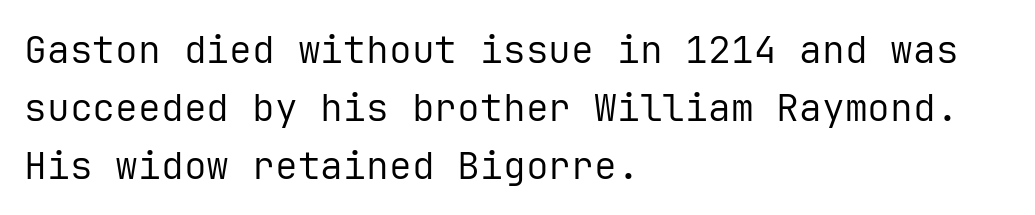
{"serif": "no", "italic": "no", "bold": "no", "weight": "regular", "width": "normal", "stroke_contrast": "low", "x_height": "medium", "monospaced": "yes", "underline": "no", "align": "left", "line_spacing": "normal", "line_spacing_ratio": 1.52, "letter_spacing": "normal", "letter_spacing_em": 0.0, "glyph_px": 38}
